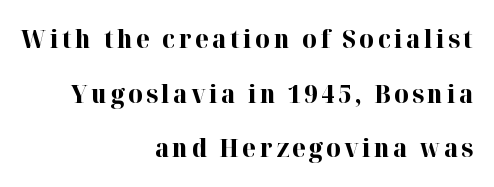
{"italic": "no", "bold": "yes", "underline": "no", "align": "right", "line_spacing": "loose", "line_spacing_ratio": 2.19, "glyph_px": 25}
